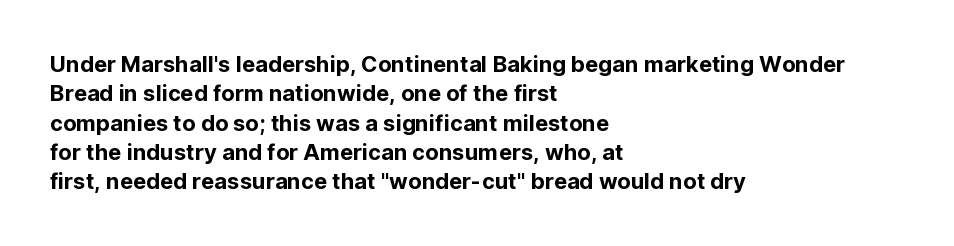
Q: Is the text italic (slanted)? A: No, it is upright.
Q: Is the text underlined? A: No.
Q: How is the paragraph aligned? A: Left-aligned.
Q: Is the spacing between letters normal or unusually wide? A: Normal.
Q: Is the spacing between lines tight, normal or loose? A: Normal.
